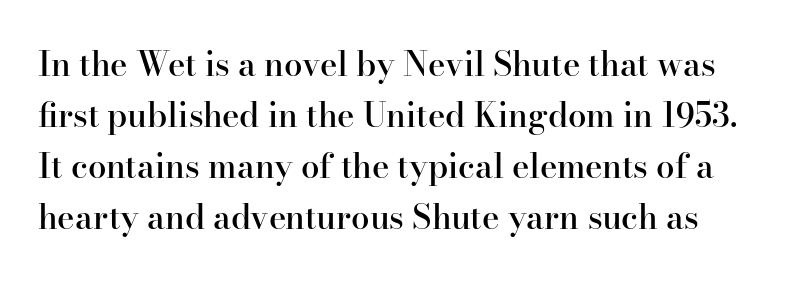
The image shows 33 px semibold serif type, upright; set normal line spacing (1.55x), normal letter spacing, not underlined; high stroke contrast and a small x-height.
